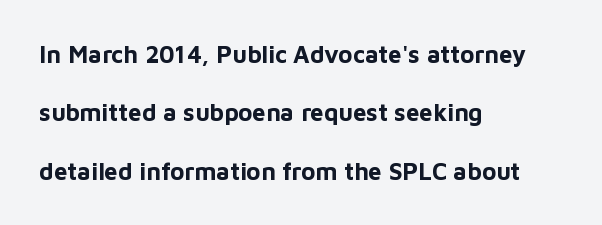
This rendering features lettering with no underline. Reading down the block, your eye returns to a fixed left position each line. The block of text is sparse from top to bottom, with ample space between rows. The lettering holds an erect, upright posture throughout.
